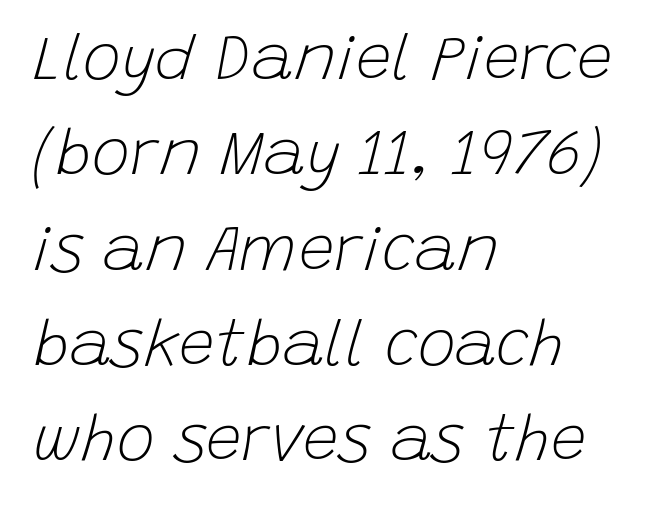
The image shows 64 px light type, italic (leaning right); set left-aligned, normal line spacing (1.49x), normal letter spacing, not underlined; low stroke contrast and a large x-height.
